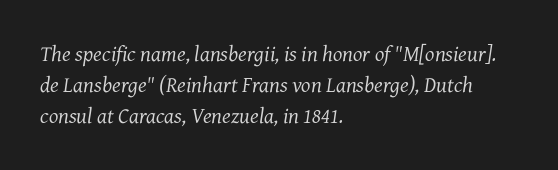
Visually the block forms a straight wall on the left and a jagged coastline on the right. This reads as an unemphasized weight, regular at the heaviest. Underlining? Definitely not there. The designer left line spacing at the default. The rendering keeps characters at their native spacing. Slant detected: the letters are inclined.
